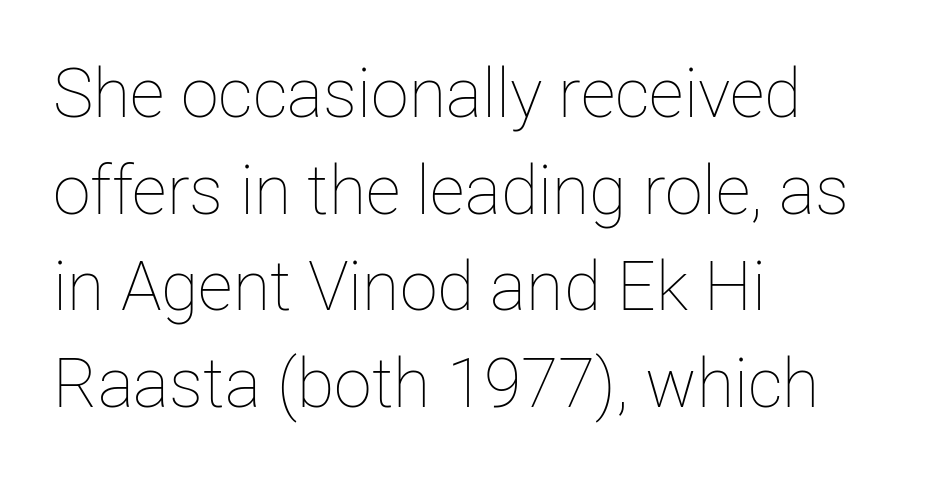
The type sits square on the baseline with zero lean. Baseline-to-baseline distance is the conventional proportion of letter height. The type is set solid horizontally, with unmodified tracking. Each line starts at the same left margin while the right side varies. A quiet, ordinary-to-light weight characterises the typeface.
